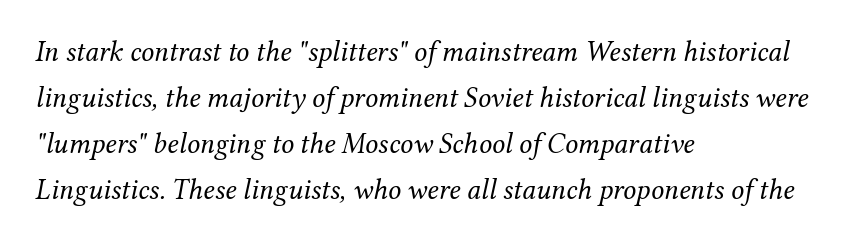
The image shows 29 px regular-weight serif type, italic (leaning right); set left-aligned, normal line spacing (1.59x), normal letter spacing, not underlined; medium stroke contrast and a medium x-height.
